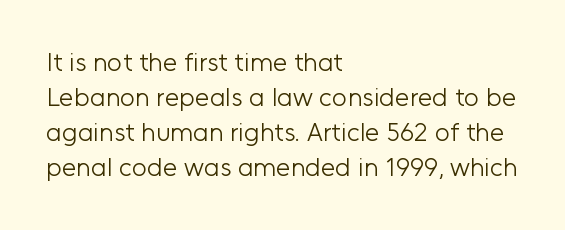
{"italic": "no", "bold": "no", "underline": "no", "align": "left", "line_spacing": "normal", "line_spacing_ratio": 1.35, "letter_spacing": "normal", "letter_spacing_em": 0.0, "glyph_px": 26}
